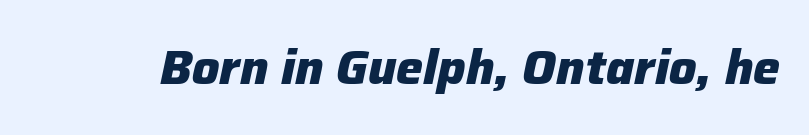
Q: Is the text bold? A: Yes.
Q: Is the text italic (slanted)? A: Yes, it leans right by about 12 degrees.
Q: Is the text underlined? A: No.
Q: Is the spacing between letters normal or unusually wide? A: Normal.
Q: Width (condensed, normal, or wide)? A: Normal.
Q: Stroke contrast? A: Low.
Q: x-height? A: Medium.
Q: Monospaced? A: No.
